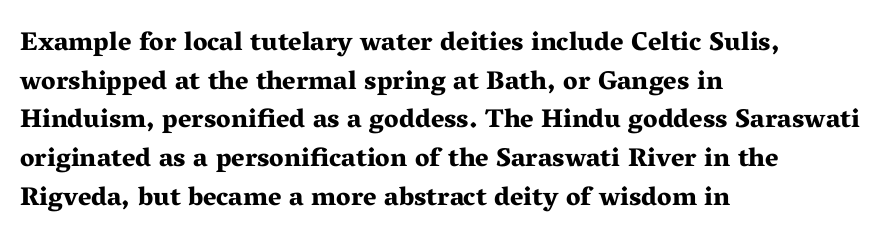
The image shows 26 px bold type, upright; set left-aligned, normal line spacing (1.49x), normal letter spacing, not underlined.
